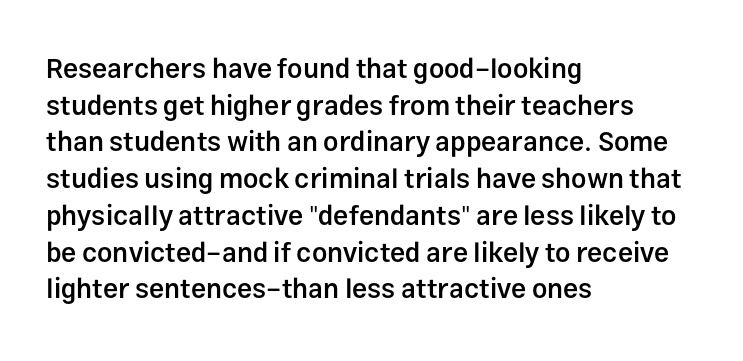
Successive baselines arrive at the customary interval. Nothing unusual about the tracking: characters are spaced as the font intends. Clear beneath every line of the passage. The lettering stays uniformly vertical, giving the passage a roman look. A somewhat darkened texture: the type is semibold rather than bold. Left-aligned paragraph, ragged on the right.
